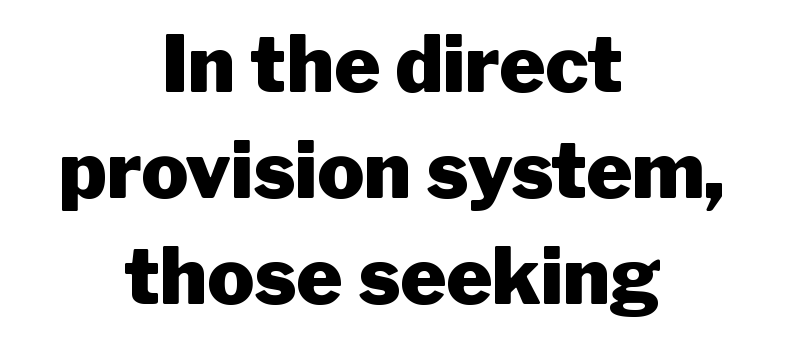
Q: Is the text bold? A: Yes.
Q: Is the text italic (slanted)? A: No, it is upright.
Q: Is the typeface a serif or a sans-serif typeface? A: Sans-serif.
Q: Is the text underlined? A: No.
Q: How is the paragraph aligned? A: Centered.
Q: Is the spacing between letters normal or unusually wide? A: Normal.
Q: Is the spacing between lines tight, normal or loose? A: Normal.
Q: Width (condensed, normal, or wide)? A: Normal.
Q: Stroke contrast? A: Low.
Q: x-height? A: Medium.
Q: Monospaced? A: No.
